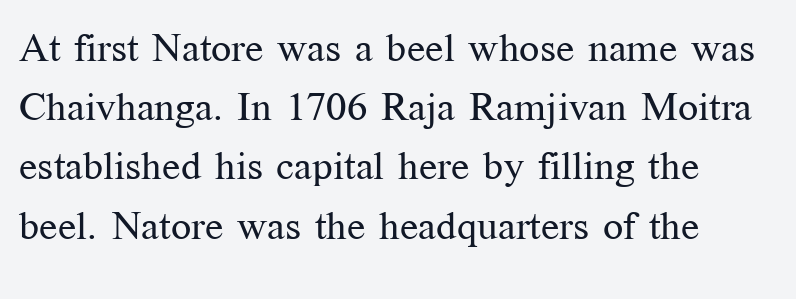
The image shows 40 px regular-weight serif type, upright; set left-aligned, normal line spacing (1.48x), normal letter spacing, not underlined; medium stroke contrast and a medium x-height.
